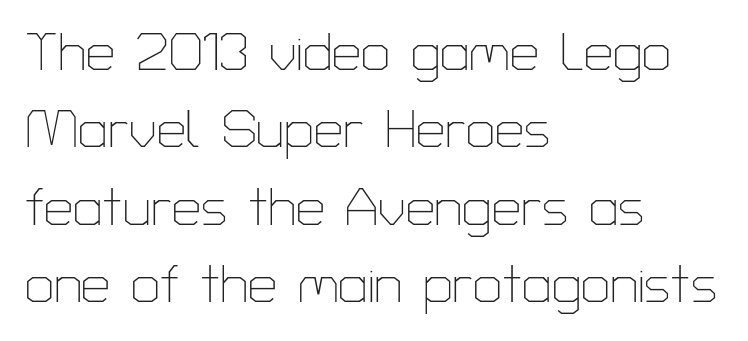
Q: Is the text bold? A: No.
Q: Is the text italic (slanted)? A: No, it is upright.
Q: Is the typeface a serif or a sans-serif typeface? A: Sans-serif.
Q: Is the text underlined? A: No.
Q: How is the paragraph aligned? A: Left-aligned.
Q: Is the spacing between letters normal or unusually wide? A: Normal.
Q: Is the spacing between lines tight, normal or loose? A: Normal.
Q: Width (condensed, normal, or wide)? A: Normal.
Q: Stroke contrast? A: Low.
Q: x-height? A: Medium.
Q: Monospaced? A: No.
